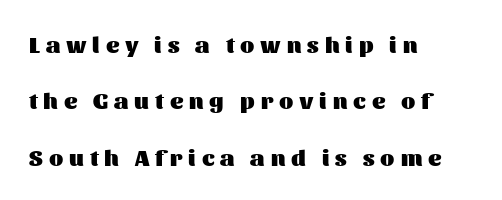
{"italic": "no", "bold": "yes", "underline": "no", "align": "left", "line_spacing": "loose", "line_spacing_ratio": 2.45, "letter_spacing": "wide", "letter_spacing_em": 0.26, "glyph_px": 23}
